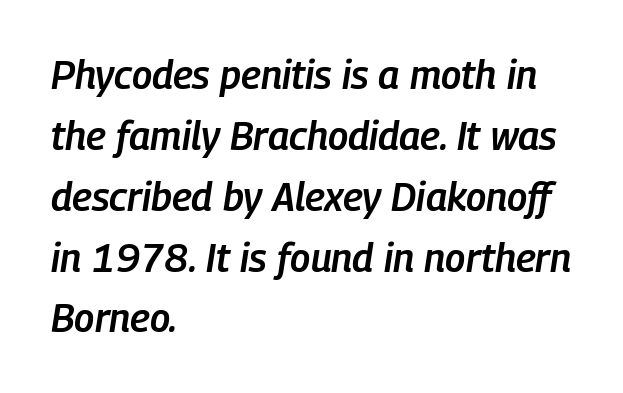
Emphasis by weight is partial: semibold. The letters advance in unequal steps, a hallmark of proportional type. Where is the straight margin? On the left. Nobody drew a line under any word here. Italic: yes, the glyphs are oblique.
